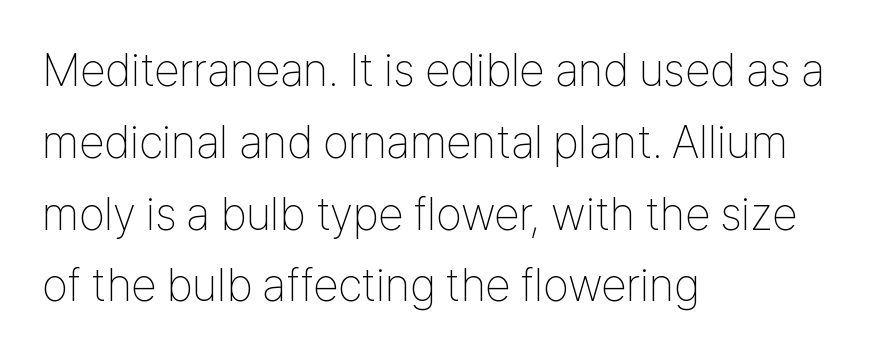
The image shows 46 px thin, condensed sans-serif type, upright; set left-aligned, normal line spacing (1.56x), normal letter spacing, not underlined; low stroke contrast and a medium x-height.
